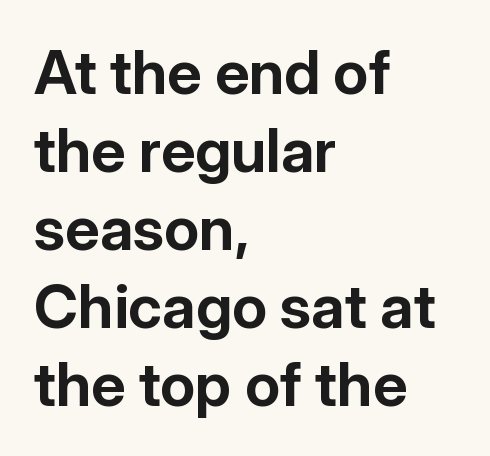
The image shows 61 px bold sans-serif type, upright; set left-aligned, normal line spacing (1.28x), normal letter spacing, not underlined; low stroke contrast and a medium x-height.
